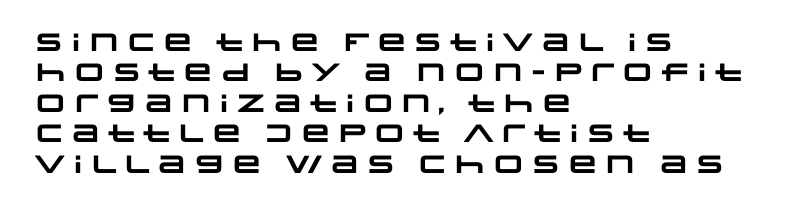
Q: Is the text bold? A: Yes.
Q: Is the text underlined? A: No.
Q: How is the paragraph aligned? A: Left-aligned.
Q: Is the spacing between letters normal or unusually wide? A: Normal.
